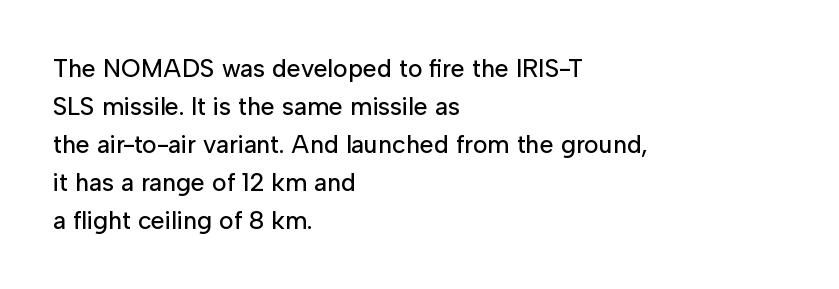
Q: Is the text italic (slanted)? A: No, it is upright.
Q: Is the text underlined? A: No.
Q: How is the paragraph aligned? A: Left-aligned.
Q: Is the spacing between letters normal or unusually wide? A: Normal.
Q: Is the spacing between lines tight, normal or loose? A: Normal.
